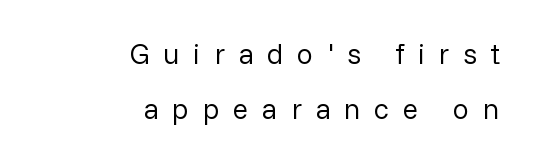
The image shows 29 px regular-weight sans-serif type, upright; set right-aligned, line spacing 1.88x, unusually wide letter spacing (+0.47 em), not underlined; low stroke contrast and a medium x-height.
